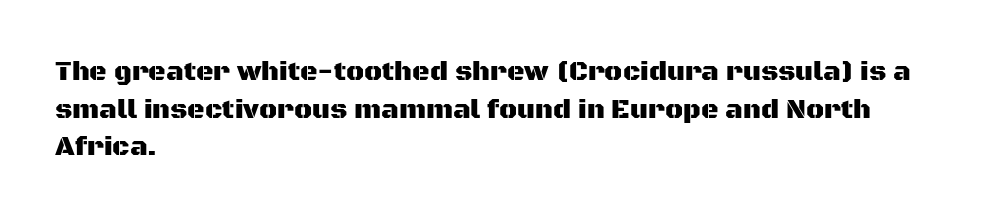
{"italic": "no", "underline": "no", "align": "left", "line_spacing": "normal", "line_spacing_ratio": 1.39, "letter_spacing": "normal", "letter_spacing_em": 0.0, "glyph_px": 27}
